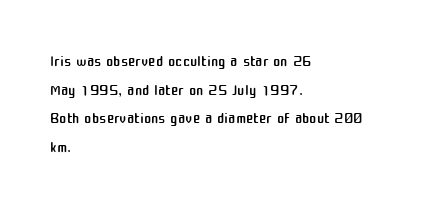
Check the space under the baseline: it is left empty. Characters follow at the spacing the type designer built in. These glyphs show unthickened strokes, regular width or finer. This is the regular roman posture of the typeface. A typesetter would call this leading conventional body-copy spacing. The compositor pushed each line to the left boundary.
